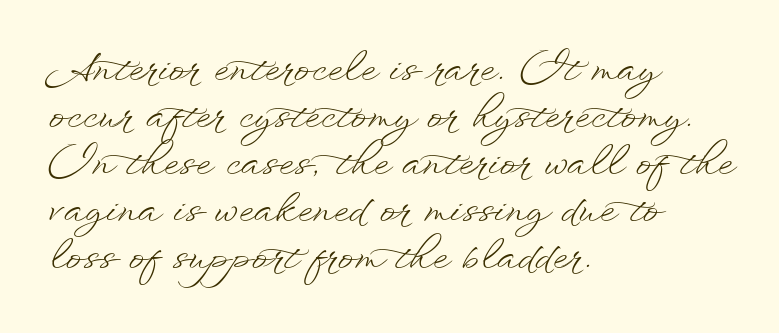
The typesetter chose a ragged-right arrangement here. A typesetter would call this zero additional tracking. Think of a printed novel: that variable character pitch is what you see here. The space beneath each line is pristine and unruled. Vertical stems look standard width or narrower in stroke.
